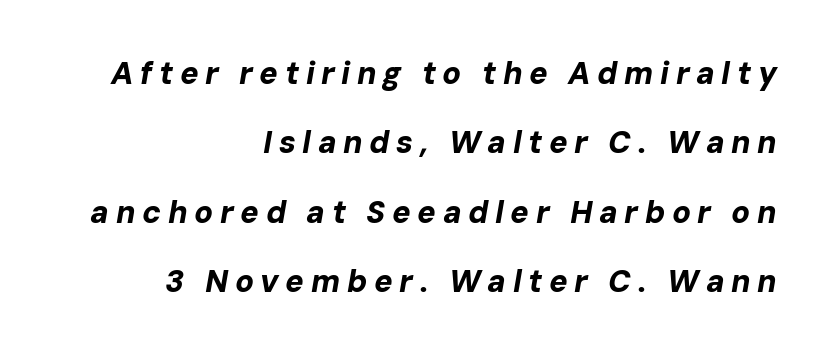
The image shows 31 px bold type, italic (leaning right); set right-aligned, loose line spacing (2.24x), unusually wide letter spacing (+0.21 em), not underlined; low stroke contrast and a medium x-height.
